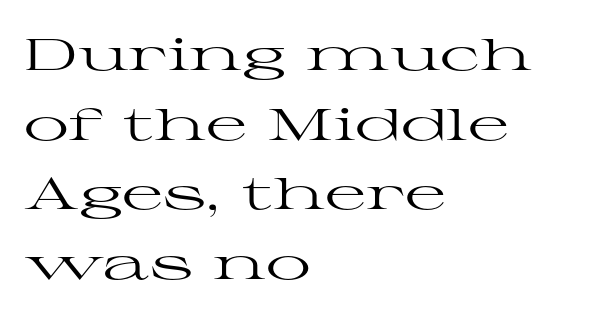
The image shows 45 px regular-weight, wide serif type, upright; set left-aligned, normal line spacing (1.55x), normal letter spacing, not underlined; high stroke contrast and a medium x-height.
